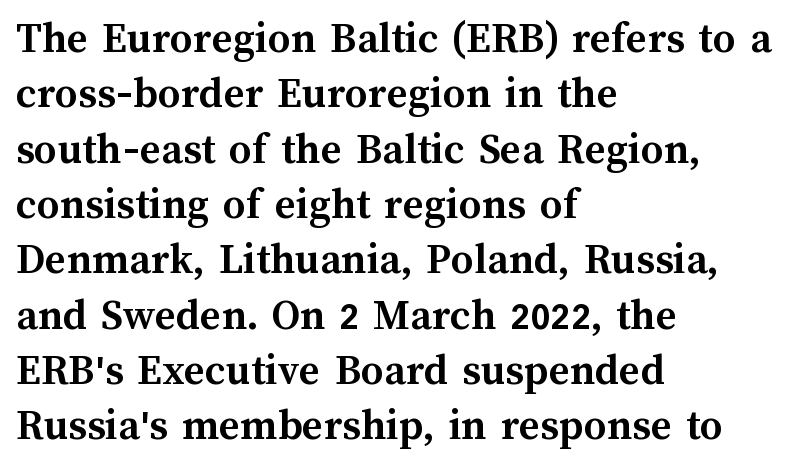
Honestly, the letter spacing is just normal — you wouldn't notice it. The specimen reads as upright at a glance. The space directly below the letters is spotless. Line beginnings align vertically; line endings do not. These words are printed bold, with thick strokes throughout. Note the varied advance widths — an 'i' is clearly narrower than an 'm'.
